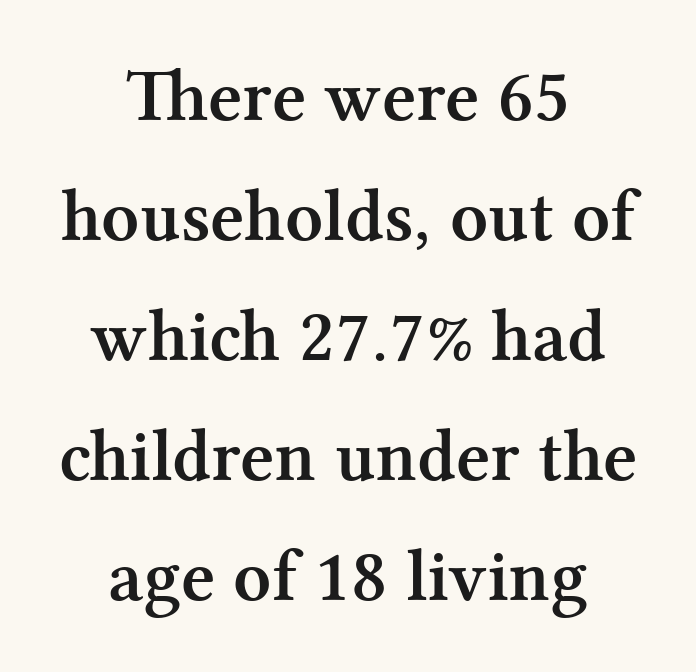
{"serif": "yes", "italic": "no", "bold": "yes", "weight": "semibold", "width": "normal", "stroke_contrast": "medium", "x_height": "medium", "monospaced": "no", "underline": "no", "align": "center", "line_spacing": "normal", "line_spacing_ratio": 1.62, "letter_spacing": "normal", "letter_spacing_em": 0.0, "glyph_px": 74}
